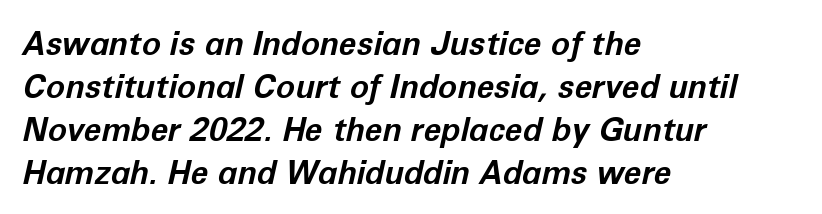
Q: Is the text bold? A: Yes.
Q: Is the text italic (slanted)? A: Yes, it leans right by about 12 degrees.
Q: Is the text underlined? A: No.
Q: How is the paragraph aligned? A: Left-aligned.
Q: Is the spacing between letters normal or unusually wide? A: Normal.
Q: Is the spacing between lines tight, normal or loose? A: Normal.
Q: Width (condensed, normal, or wide)? A: Normal.
Q: Stroke contrast? A: Low.
Q: x-height? A: Medium.
Q: Monospaced? A: No.
